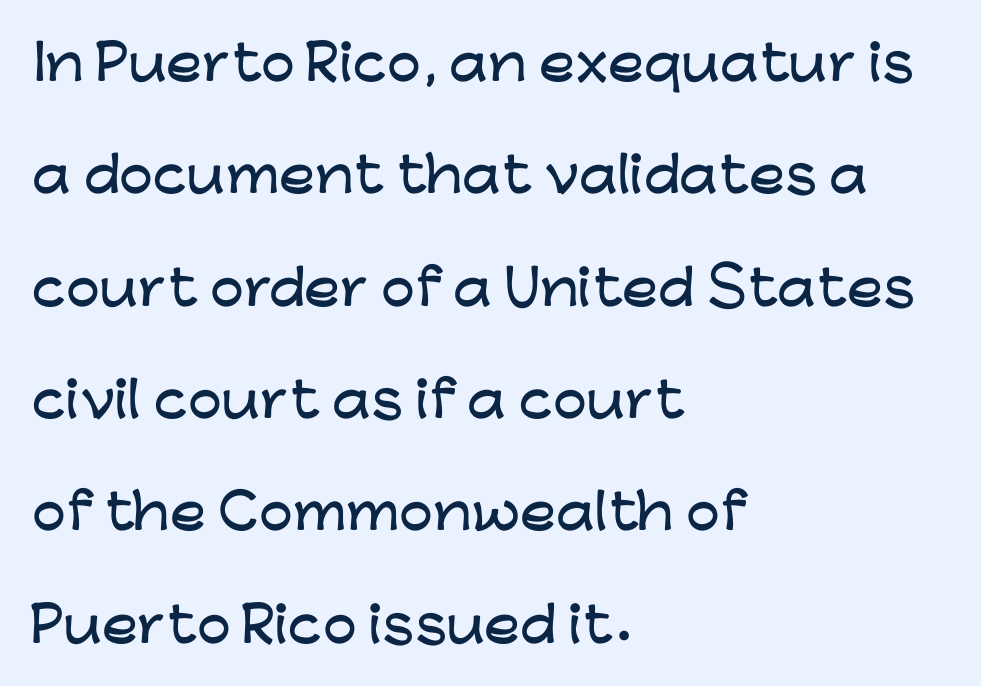
Observe the absence of serifs on each vertical stroke in this sample. The type sits square on the baseline with zero lean. Just letters on the line, the space beneath them empty. You could not count columns in this text — the font is proportionally spaced. The lines are quadded left. In terms of leading, this rendering errs on the spacious side.
